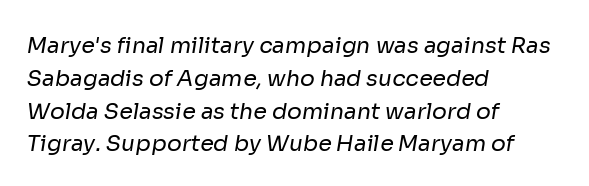
The image shows 22 px text type; set left-aligned, normal line spacing (1.49x), normal letter spacing, not underlined.
